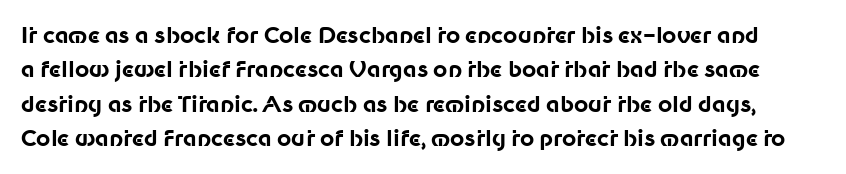
Q: Is the text bold? A: Yes.
Q: Is the text italic (slanted)? A: No, it is upright.
Q: Is the text underlined? A: No.
Q: Is the spacing between letters normal or unusually wide? A: Normal.
Q: Is the spacing between lines tight, normal or loose? A: Normal.
